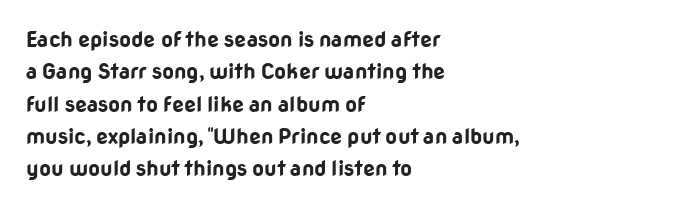
{"italic": "no", "bold": "yes", "underline": "no", "align": "left", "line_spacing": "normal", "line_spacing_ratio": 1.54, "letter_spacing": "normal", "letter_spacing_em": 0.0, "glyph_px": 21}
